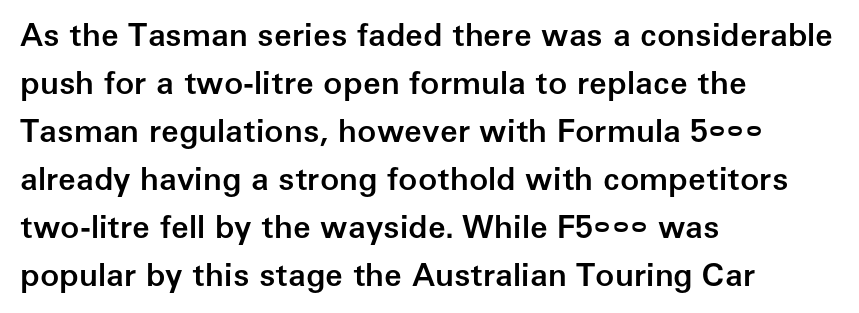
{"serif": "no", "italic": "no", "bold": "semi", "weight": "semibold", "width": "normal", "stroke_contrast": "low", "x_height": "medium", "monospaced": "no", "underline": "no", "align": "left", "line_spacing": "normal", "line_spacing_ratio": 1.5, "letter_spacing": "normal", "letter_spacing_em": 0.0, "glyph_px": 32}
